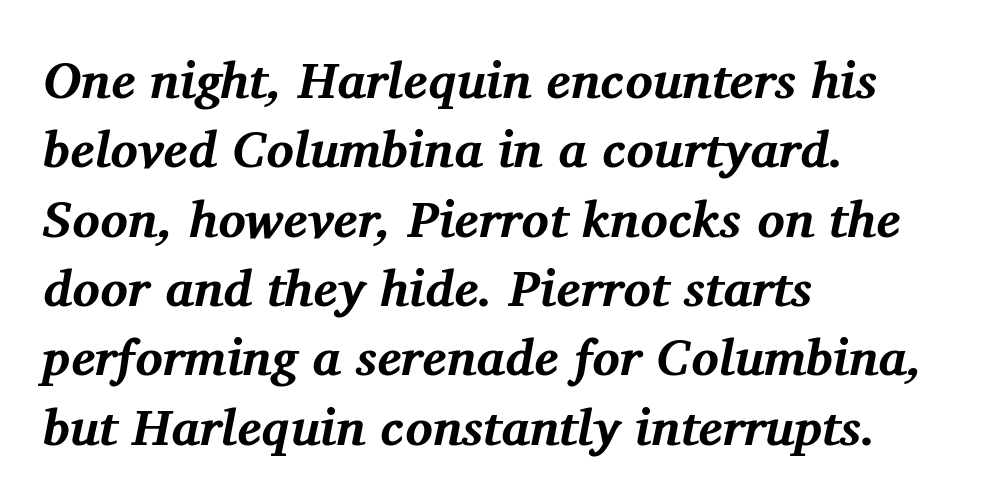
Do the characters align in a grid? No, the font is proportional. Bold? Absolutely — the strokes are thick and heavy. Nothing unusual about the tracking: characters are spaced as the font intends. What's the leading like? Ordinary, nothing unusual. In CSS terms this would be text-align: left.
